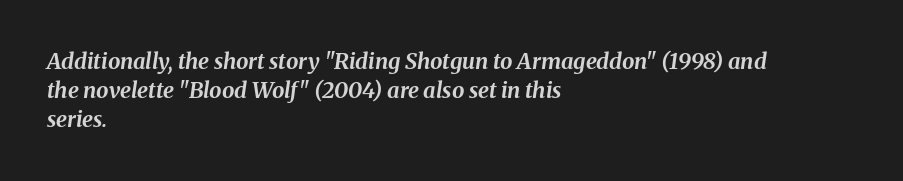
Q: Is the text bold? A: Yes.
Q: Is the text italic (slanted)? A: Yes, it leans right by about 8 degrees.
Q: Is the text underlined? A: No.
Q: How is the paragraph aligned? A: Left-aligned.
Q: Is the spacing between letters normal or unusually wide? A: Normal.
Q: Is the spacing between lines tight, normal or loose? A: Normal.
